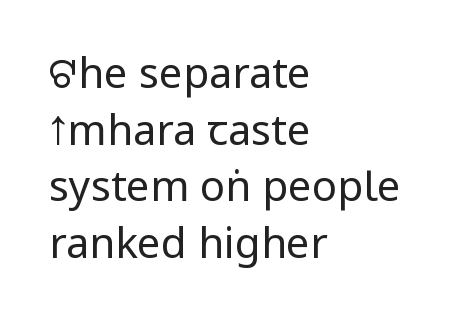
The image shows 42 px regular-weight, condensed sans-serif type, upright; set left-aligned, normal line spacing (1.35x), normal letter spacing, not underlined; low stroke contrast and a large x-height.
